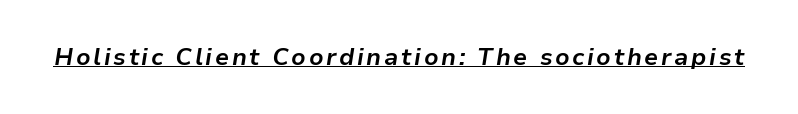
Q: Is the text bold? A: Yes.
Q: Is the text italic (slanted)? A: Yes, it leans right by about 9 degrees.
Q: Is the text underlined? A: Yes.
